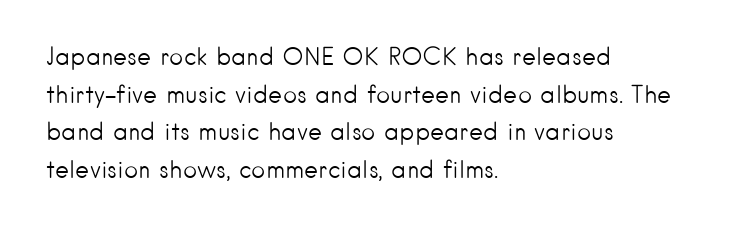
Q: Is the text bold? A: No.
Q: Is the text italic (slanted)? A: No, it is upright.
Q: Is the text underlined? A: No.
Q: How is the paragraph aligned? A: Left-aligned.
Q: Is the spacing between letters normal or unusually wide? A: Normal.
Q: Is the spacing between lines tight, normal or loose? A: Normal.
